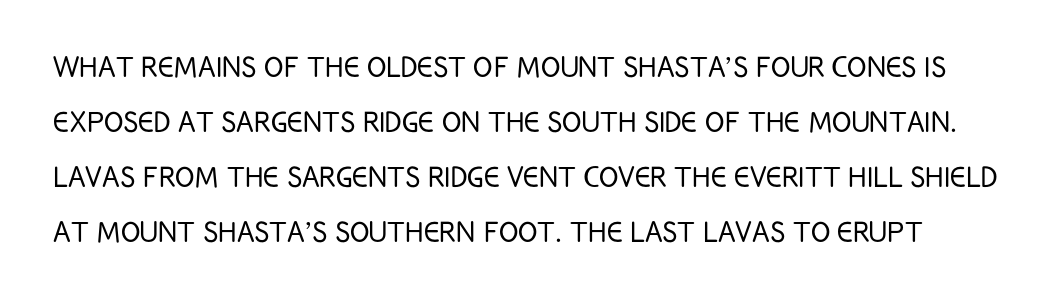
The letters advance in unequal steps, a hallmark of proportional type. Default kerning and tracking; the words read as compact shapes. This rendering employs a face without finishing strokes, i.e., a sans-serif. A bare baseline throughout the passage. The characters are drawn with everyday or finer stroke widths.
